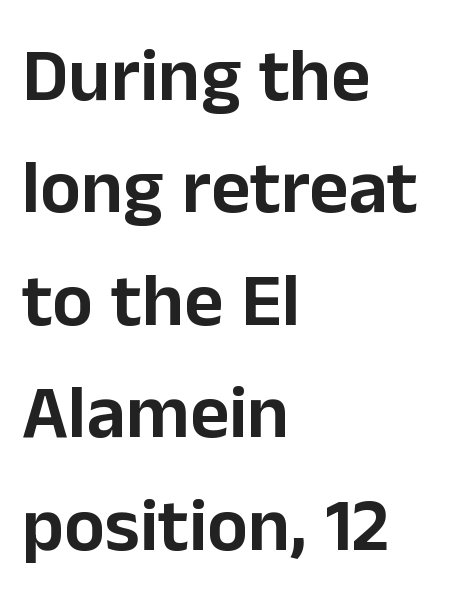
Short and long lines alike share a common starting point at left. Honestly, there is no underline to notice here at all. Quick note: not italic, upright. Character widths vary here, with narrow letters taking less room than wide ones. Students, note that the glyphs here touch the page at normal intervals. Classification — sans serif.
